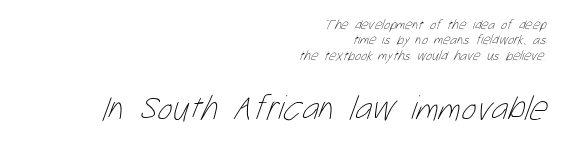
The image shows 35 px thin, condensed type; set right-aligned, tight line spacing (1.1x), normal letter spacing, not underlined; the second (bottom) block is 2.5x larger; low stroke contrast and a medium x-height.
